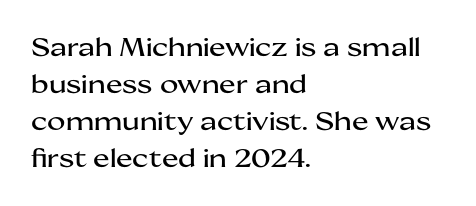
The image shows 25 px text type, upright; set left-aligned, normal line spacing (1.48x), normal letter spacing, not underlined.
